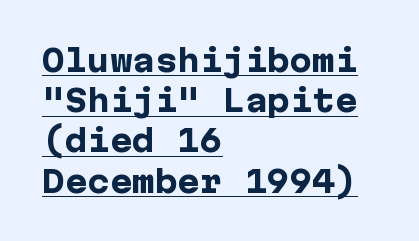
The image shows 30 px heavy sans-serif type, upright; set left-aligned, normal line spacing (1.34x), normal letter spacing, underlined; low stroke contrast and a medium x-height.
